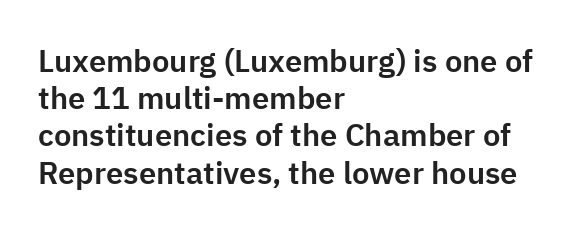
The characters display no serif detailing; their extremities are plain. In CSS terms this would be text-align: left. Ordinary non-slanted type is in use. A bare baseline throughout the passage. Words appear dense and cohesive because spacing is normal. Spacing verdict: proportional, widths tailored to each character.
